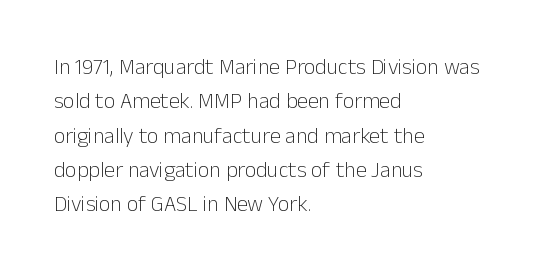
Q: Is the text bold? A: No.
Q: Is the text italic (slanted)? A: No, it is upright.
Q: Is the text underlined? A: No.
Q: How is the paragraph aligned? A: Left-aligned.
Q: Is the spacing between letters normal or unusually wide? A: Normal.
Q: Is the spacing between lines tight, normal or loose? A: Normal.
